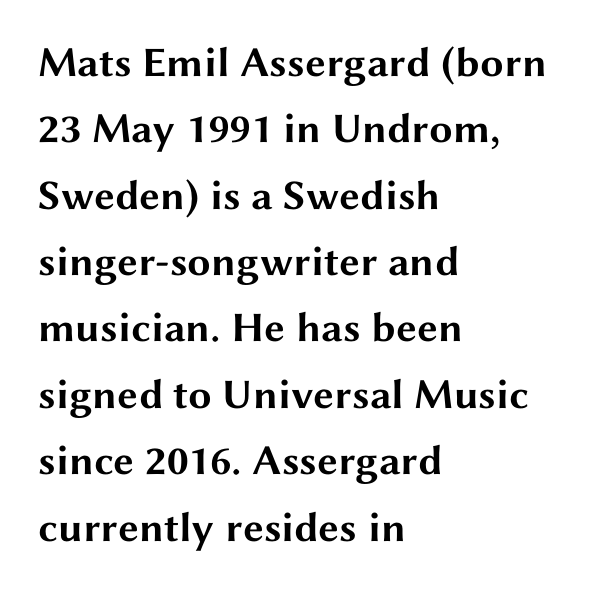
The horizontal fit of the characters is conventional and even. Font category for this specimen: sans-serif. The gap between lines stays unmarked. A classic flush-left, rag-right setting is used for this passage. This sample keeps an unexceptional amount of space between lines.
